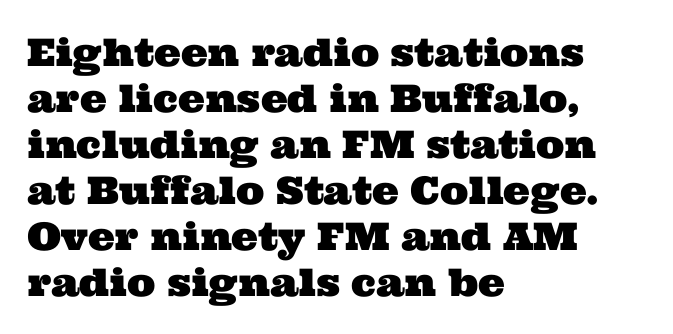
{"serif": "yes", "width": "wide", "stroke_contrast": "medium", "x_height": "medium", "monospaced": "no", "underline": "no", "align": "left", "line_spacing_ratio": 1.21, "letter_spacing": "normal", "letter_spacing_em": 0.0, "glyph_px": 38}
